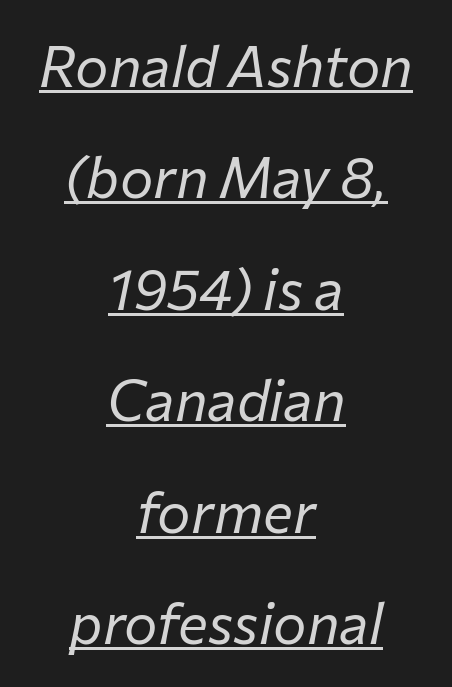
Like a heading marked for emphasis, these lines bear an underscore. The strokes carry an ordinary text weight at most. The face used here is rendered with its standard letterfit. Do the characters align in a grid? No, the font is proportional. These lines stack symmetrically, like a column narrowing and widening about its center. The font's italic variant was chosen for this text.
